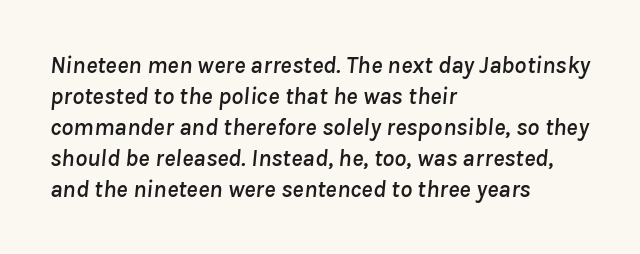
Q: Is the text italic (slanted)? A: Yes, it leans right by about 8 degrees.
Q: Is the text underlined? A: No.
Q: How is the paragraph aligned? A: Left-aligned.
Q: Is the spacing between letters normal or unusually wide? A: Normal.
Q: Is the spacing between lines tight, normal or loose? A: Normal.
